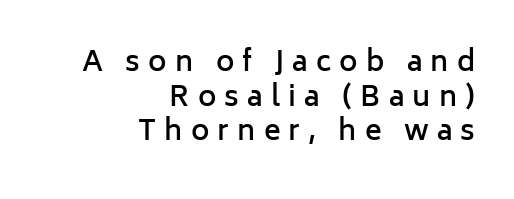
Q: Is the text bold? A: Semi-bold.
Q: Is the text italic (slanted)? A: No, it is upright.
Q: Is the typeface a serif or a sans-serif typeface? A: Sans-serif.
Q: Is the text underlined? A: No.
Q: How is the paragraph aligned? A: Right-aligned.
Q: Is the spacing between letters normal or unusually wide? A: Unusually wide.
Q: Width (condensed, normal, or wide)? A: Normal.
Q: Stroke contrast? A: Low.
Q: x-height? A: Medium.
Q: Monospaced? A: No.
